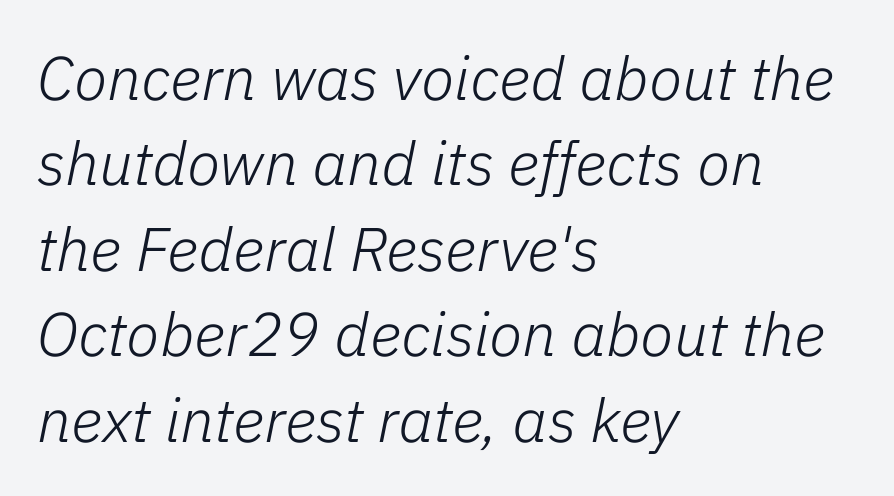
The typesetter chose a ragged-right arrangement here. Each row of text sits above clean, open space. Evenly set lines give the paragraph a standard silhouette. Between one letter and the next there's only the usual sliver of space. The face looks like a standard text weight, possibly lighter. Is this a fixed-width face? No — the glyphs have proportional, varying widths.
